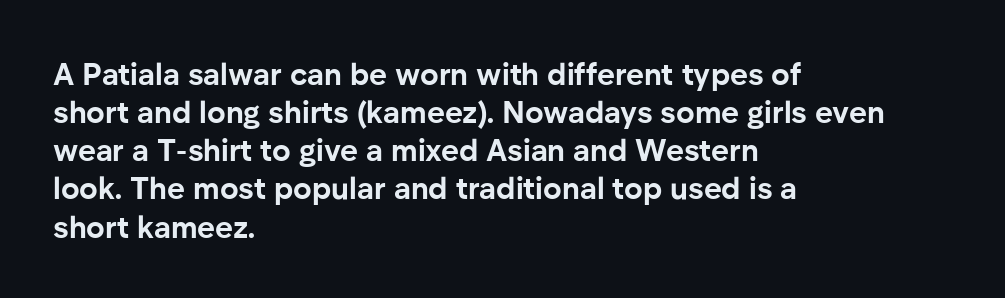
{"serif": "no", "italic": "no", "bold": "yes", "weight": "bold", "width": "normal", "stroke_contrast": "low", "x_height": "medium", "monospaced": "no", "underline": "no", "align": "left", "line_spacing_ratio": 1.23, "letter_spacing": "normal", "letter_spacing_em": 0.0, "glyph_px": 31}
